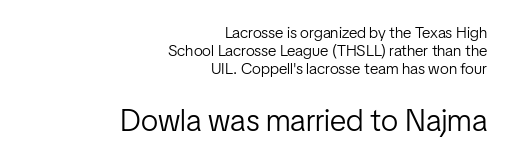
The following chunk of copy outweighs the initial chunk in type size. Nothing heavy about these letters — not bold at all. Regarding leading, the lines here are crowded together. Underlining? Definitely not there.
